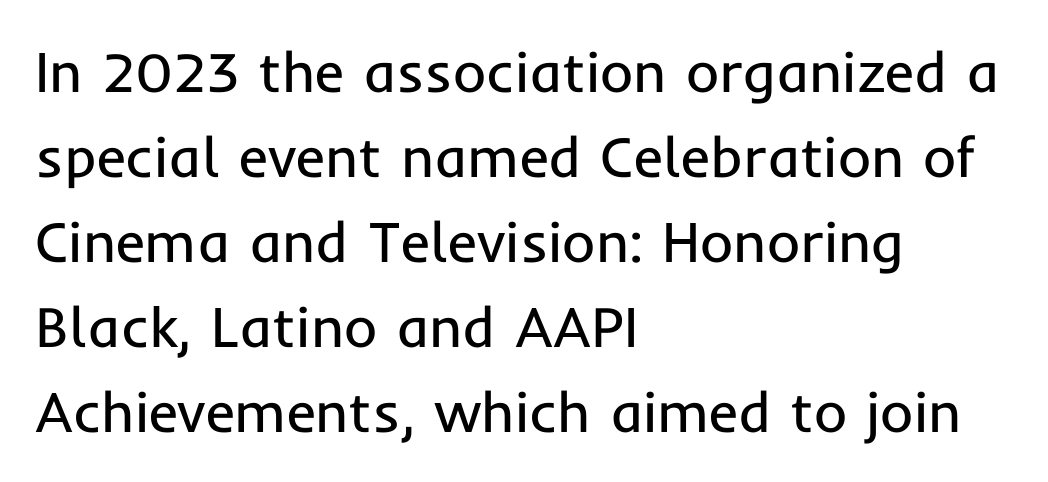
{"serif": "no", "italic": "no", "bold": "no", "weight": "regular", "width": "normal", "stroke_contrast": "low", "x_height": "medium", "monospaced": "no", "underline": "no", "align": "left", "line_spacing": "normal", "line_spacing_ratio": 1.49, "letter_spacing": "normal", "letter_spacing_em": 0.0, "glyph_px": 57}
